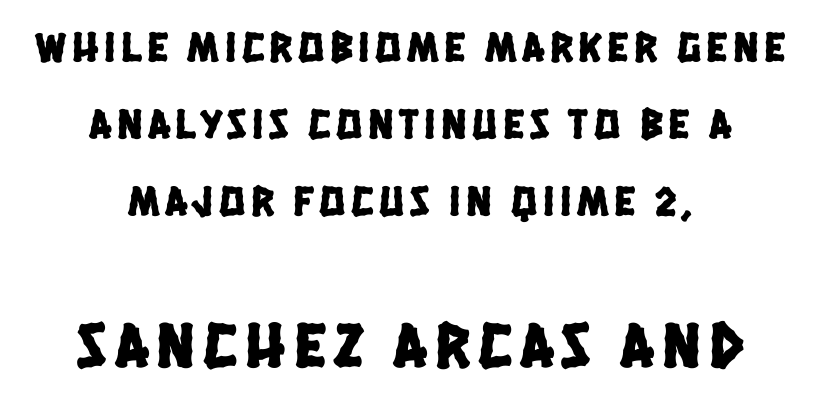
Which chunk is bigger? The second one — the bottom block dwarfs the top. Descenders are the only things crossing below the line. The lines in this sample share a center point and differ in where they start and stop. The letters advance in unequal steps, a hallmark of proportional type.
